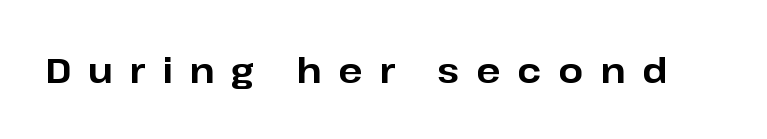
The image shows 35 px bold sans-serif type, upright; set unusually wide letter spacing (+0.48 em), not underlined; low stroke contrast and a medium x-height.
